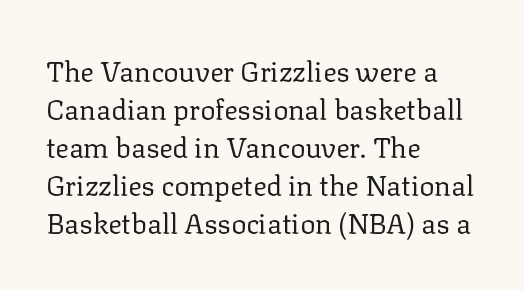
Vertical strokes here are truly vertical. Quick note: interline space is typical. Nothing unusual about the tracking: characters are spaced as the font intends. This rendering uses left alignment, leaving the right contour irregular. Does the type have serifs? Yes, each stem ends in a small foot. Each letter keeps its own natural width here, so spacing adapts to shape.
